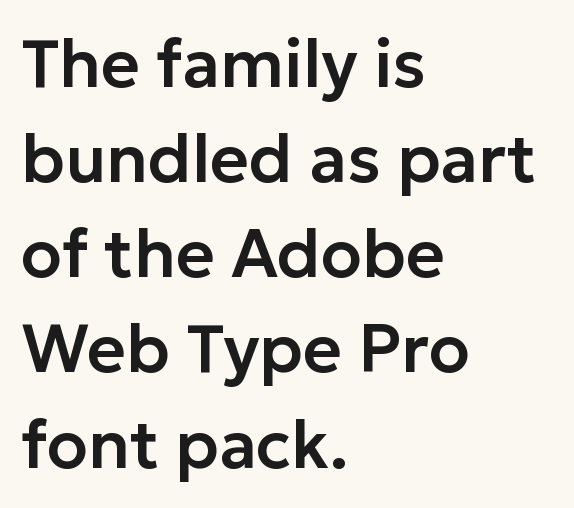
Q: Is the text italic (slanted)? A: No, it is upright.
Q: Is the typeface a serif or a sans-serif typeface? A: Sans-serif.
Q: Is the text underlined? A: No.
Q: How is the paragraph aligned? A: Left-aligned.
Q: Is the spacing between letters normal or unusually wide? A: Normal.
Q: Is the spacing between lines tight, normal or loose? A: Normal.
Q: Width (condensed, normal, or wide)? A: Normal.
Q: Stroke contrast? A: Low.
Q: x-height? A: Medium.
Q: Monospaced? A: No.
